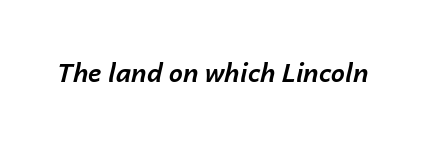
The image shows 25 px bold type, italic (leaning right); set normal letter spacing, not underlined.
